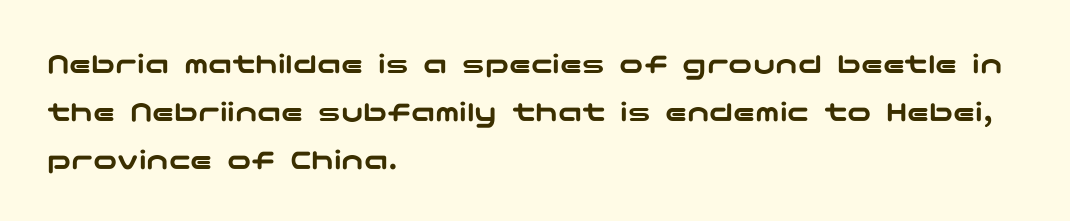
The image shows 30 px wide sans-serif type, upright; set left-aligned, normal line spacing (1.6x), normal letter spacing, not underlined; low stroke contrast and a medium x-height.
